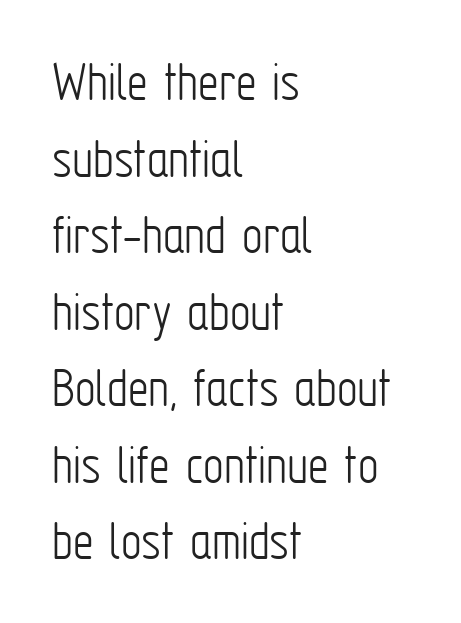
The letters advance in unequal steps, a hallmark of proportional type. Rule under the text: the space is simply empty. Observe the absence of serifs on each vertical stroke in this sample. The font sits on the lighter half of the weight spectrum, regular included. Short and long lines alike share a common starting point at left.
